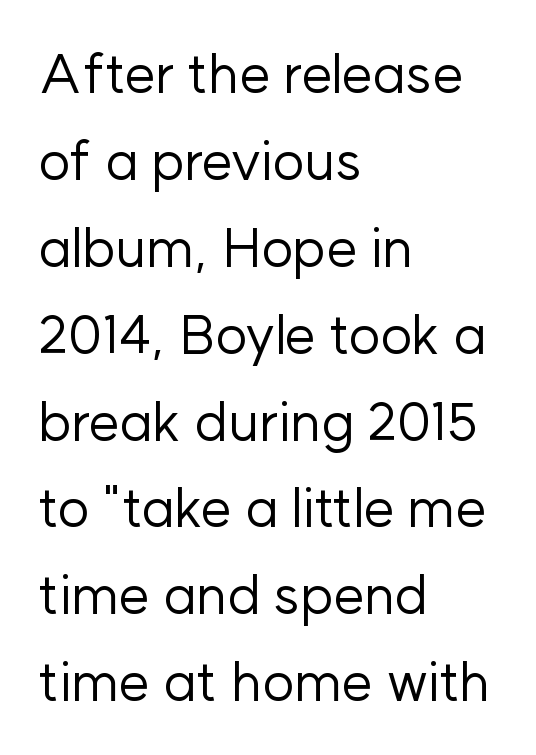
Q: Is the text bold? A: No.
Q: Is the text italic (slanted)? A: No, it is upright.
Q: Is the typeface a serif or a sans-serif typeface? A: Sans-serif.
Q: Is the text underlined? A: No.
Q: How is the paragraph aligned? A: Left-aligned.
Q: Is the spacing between letters normal or unusually wide? A: Normal.
Q: Is the spacing between lines tight, normal or loose? A: Normal.
Q: Width (condensed, normal, or wide)? A: Normal.
Q: Stroke contrast? A: Low.
Q: x-height? A: Medium.
Q: Monospaced? A: No.
